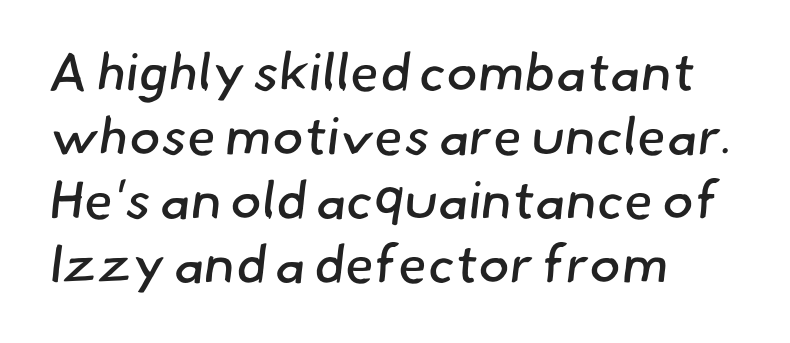
The gap between lines stays unmarked. Compared with typical body copy, the letter spacing here is the same. Serif or sans? Sans — the stroke terminals are bare. The weight would be labelled regular, book, light, or lighter still.
